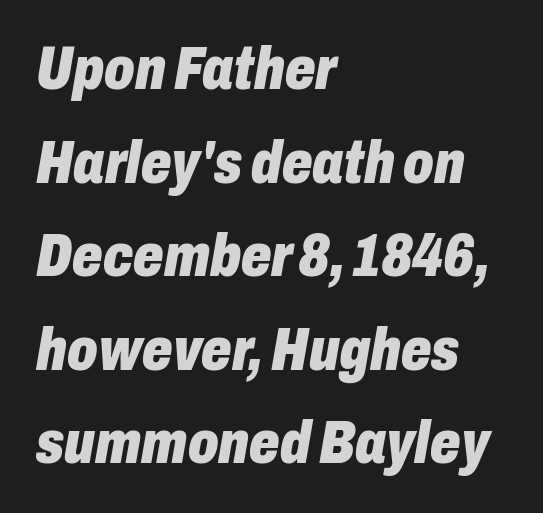
Regarding leading, the lines here are spaced in the standard way. The letters advance in unequal steps, a hallmark of proportional type. The font's italic variant was chosen for this text. Any mark beneath the type? The region is blank. The type is set solid horizontally, with unmodified tracking. Every letter is thick-stroked: bold, no question.
